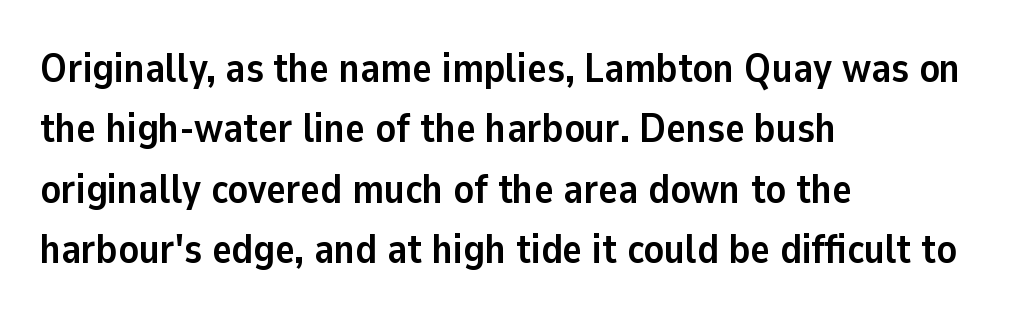
{"serif": "no", "italic": "no", "bold": "yes", "weight": "semibold", "width": "normal", "stroke_contrast": "low", "x_height": "medium", "monospaced": "no", "underline": "no", "align": "left", "line_spacing": "normal", "line_spacing_ratio": 1.47, "letter_spacing": "normal", "letter_spacing_em": 0.0, "glyph_px": 41}
